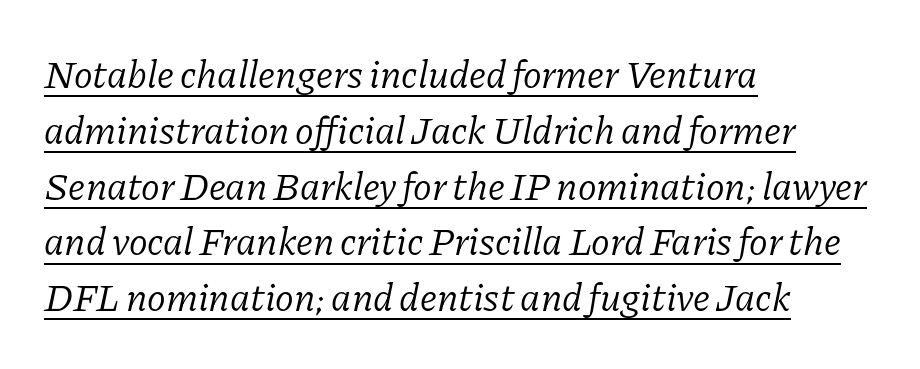
{"serif": "yes", "italic": "yes", "lean": "right", "slant_degrees": 11, "bold": "no", "weight": "light", "width": "normal", "stroke_contrast": "low", "x_height": "medium", "monospaced": "no", "underline": "yes", "align": "left", "line_spacing": "normal", "line_spacing_ratio": 1.43, "letter_spacing": "normal", "letter_spacing_em": 0.0, "glyph_px": 39}
